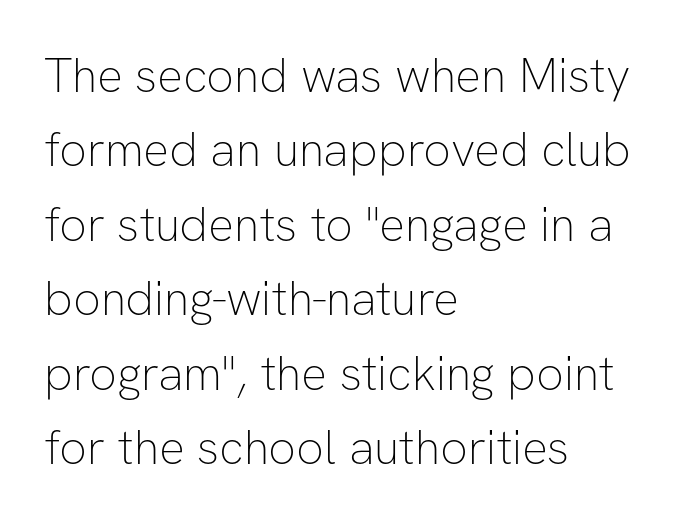
{"serif": "no", "italic": "no", "bold": "no", "weight": "thin", "width": "normal", "stroke_contrast": "low", "x_height": "medium", "monospaced": "no", "underline": "no", "align": "left", "line_spacing": "normal", "line_spacing_ratio": 1.55, "letter_spacing": "normal", "letter_spacing_em": 0.0, "glyph_px": 48}
